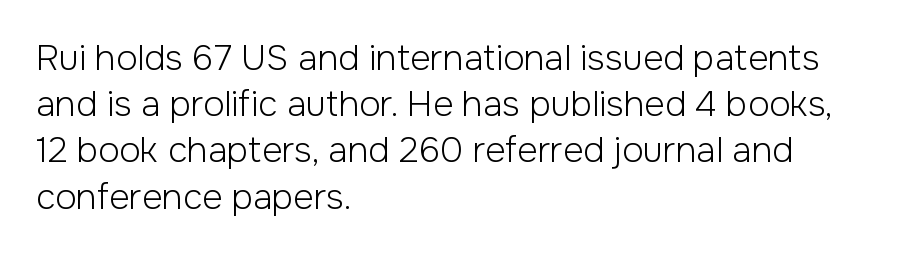
Q: Is the text bold? A: No.
Q: Is the text italic (slanted)? A: No, it is upright.
Q: Is the typeface a serif or a sans-serif typeface? A: Sans-serif.
Q: Is the text underlined? A: No.
Q: How is the paragraph aligned? A: Left-aligned.
Q: Is the spacing between letters normal or unusually wide? A: Normal.
Q: Is the spacing between lines tight, normal or loose? A: Normal.
Q: Width (condensed, normal, or wide)? A: Normal.
Q: Stroke contrast? A: Low.
Q: x-height? A: Medium.
Q: Monospaced? A: No.
